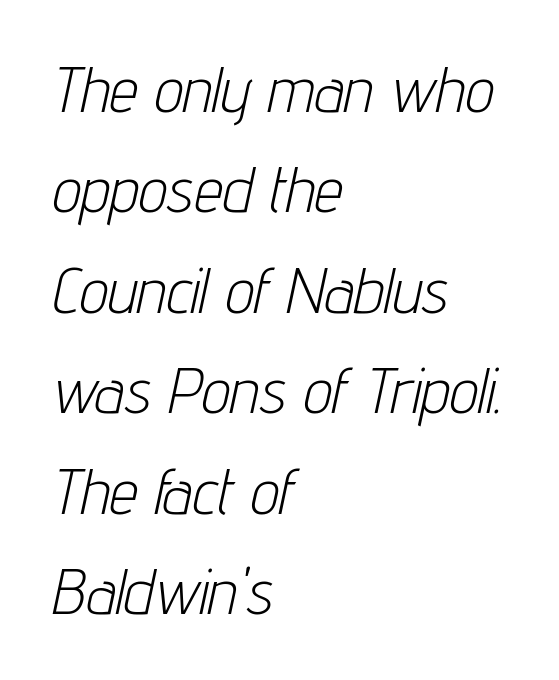
The image shows 64 px light, condensed type, italic (leaning right); set left-aligned, normal line spacing (1.57x), normal letter spacing, not underlined; low stroke contrast and a medium x-height.
